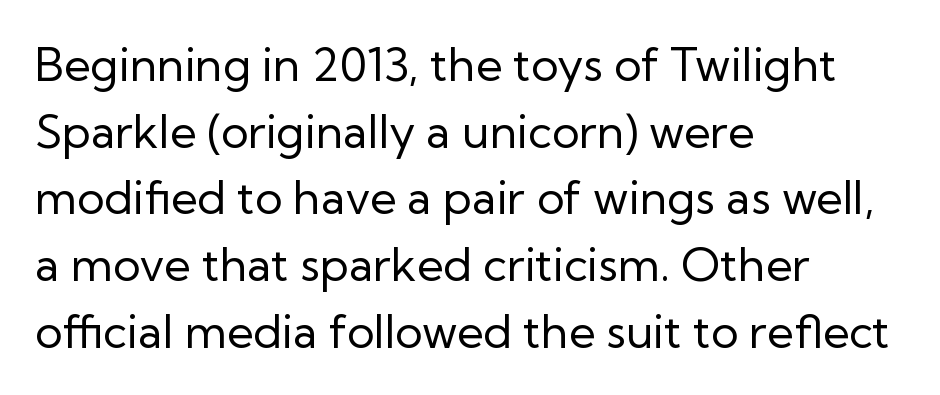
{"serif": "no", "italic": "no", "bold": "no", "weight": "regular", "width": "normal", "stroke_contrast": "low", "x_height": "medium", "monospaced": "no", "underline": "no", "align": "left", "line_spacing": "normal", "line_spacing_ratio": 1.45, "letter_spacing": "normal", "letter_spacing_em": 0.0, "glyph_px": 46}
